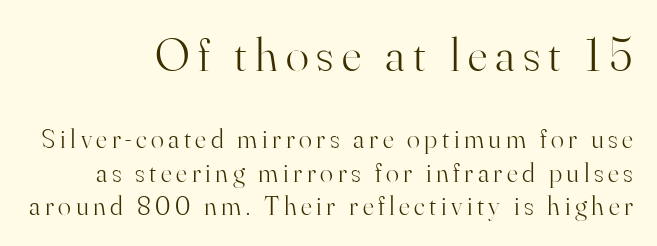
The image shows 48 px light serif type, upright; set right-aligned, line spacing 1.23x, not underlined; the first (top) block is 1.78x larger; high stroke contrast and a small x-height.
